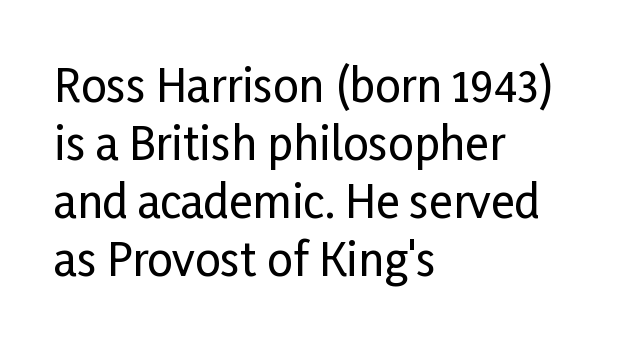
{"serif": "no", "italic": "no", "width": "condensed", "stroke_contrast": "low", "x_height": "medium", "monospaced": "no", "underline": "no", "align": "left", "line_spacing": "normal", "line_spacing_ratio": 1.29, "letter_spacing": "normal", "letter_spacing_em": 0.0, "glyph_px": 45}
